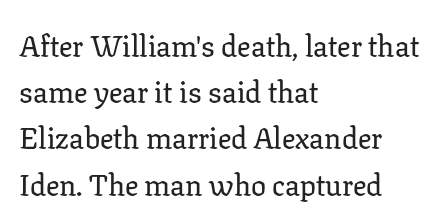
Q: Is the text italic (slanted)? A: No, it is upright.
Q: Is the typeface a serif or a sans-serif typeface? A: Serif.
Q: Is the text underlined? A: No.
Q: How is the paragraph aligned? A: Left-aligned.
Q: Is the spacing between letters normal or unusually wide? A: Normal.
Q: Is the spacing between lines tight, normal or loose? A: Normal.
Q: Width (condensed, normal, or wide)? A: Normal.
Q: Stroke contrast? A: Low.
Q: x-height? A: Medium.
Q: Monospaced? A: No.
